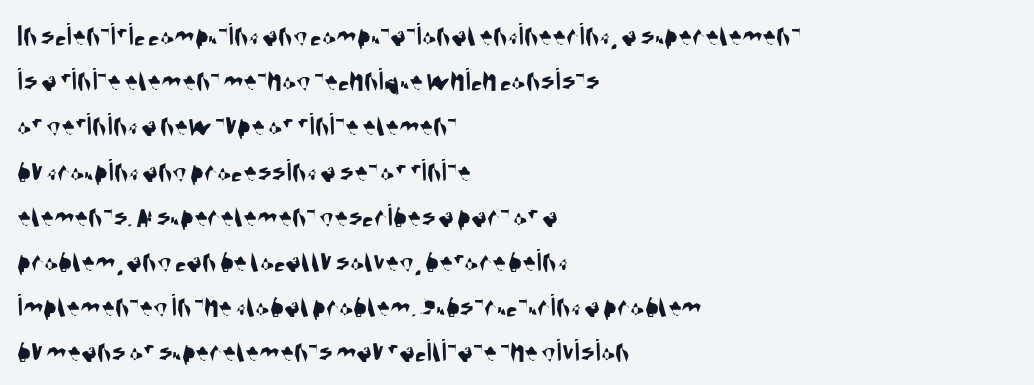
Q: Is the typeface a serif or a sans-serif typeface? A: Sans-serif.
Q: Is the text underlined? A: No.
Q: How is the paragraph aligned? A: Left-aligned.
Q: Is the spacing between letters normal or unusually wide? A: Normal.
Q: Is the spacing between lines tight, normal or loose? A: Normal.
Q: Width (condensed, normal, or wide)? A: Condensed.
Q: Stroke contrast? A: Medium.
Q: x-height? A: Large.
Q: Monospaced? A: No.
